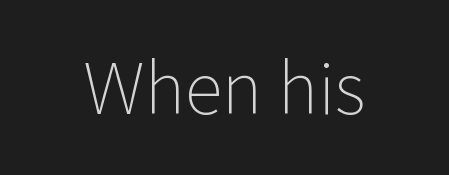
The image shows 70 px light sans-serif type, upright; set normal letter spacing, not underlined; low stroke contrast and a medium x-height.
